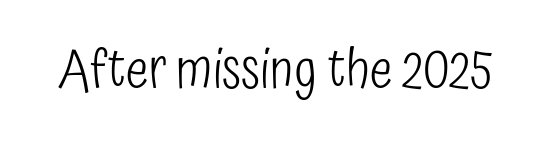
The image shows 54 px light, condensed sans-serif type, upright; set normal letter spacing, not underlined; low stroke contrast and a medium x-height.
